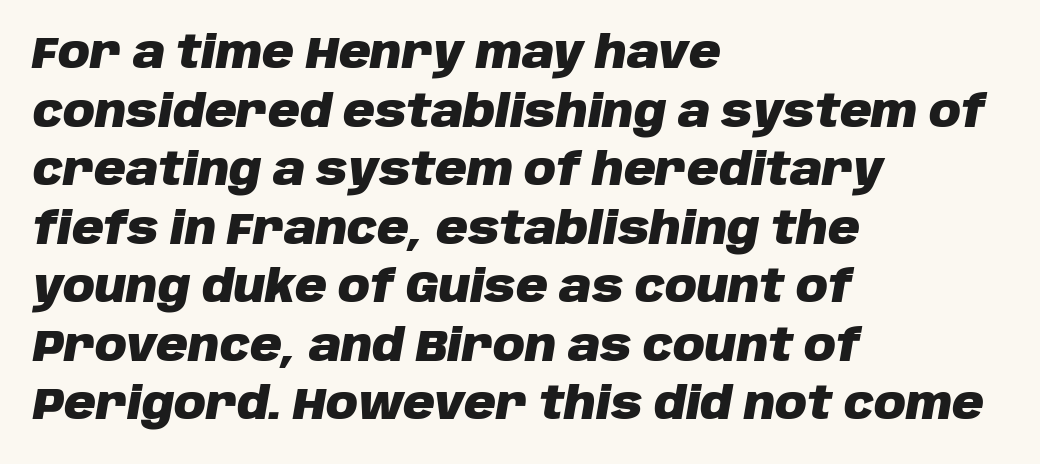
The image shows 44 px heavy type, italic (leaning right); set left-aligned, normal line spacing (1.33x), normal letter spacing, not underlined; low stroke contrast and a large x-height.
